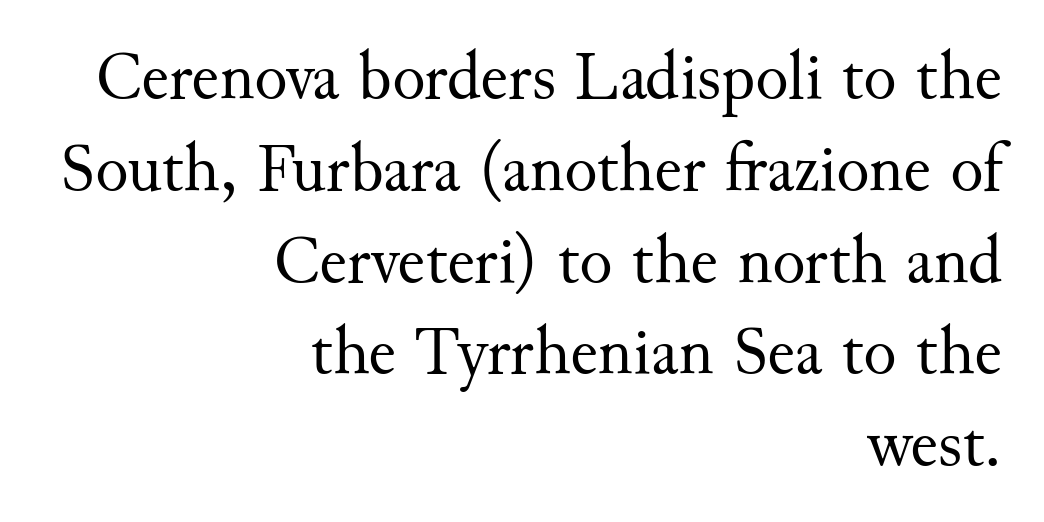
The image shows 69 px regular-weight serif type, upright; set right-aligned, normal line spacing (1.33x), normal letter spacing, not underlined; medium stroke contrast and a small x-height.
